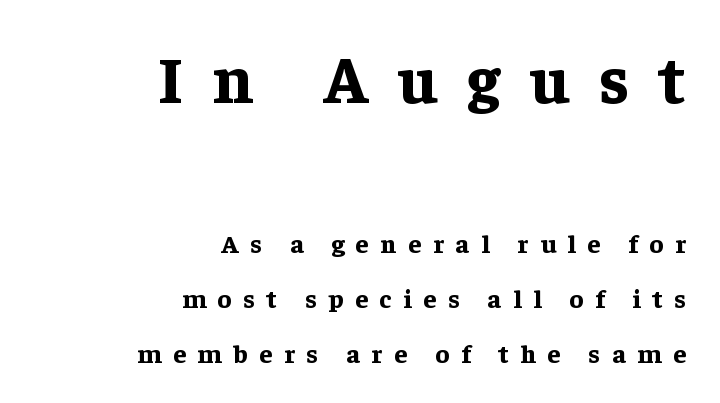
The image shows 66 px bold serif type, upright; set right-aligned, loose line spacing (2.1x), unusually wide letter spacing (+0.45 em), not underlined; the first (top) block is 2.54x larger; low stroke contrast and a medium x-height.
